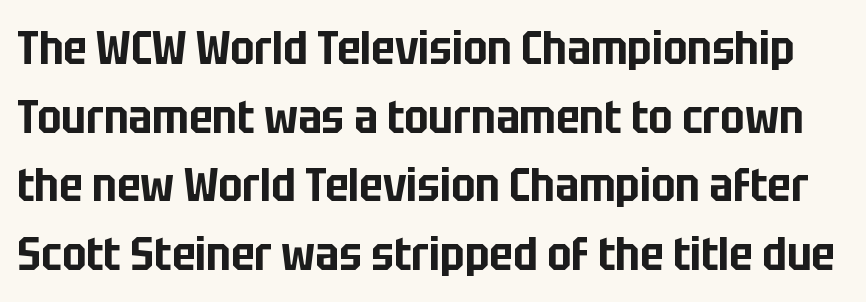
{"serif": "no", "italic": "no", "width": "condensed", "stroke_contrast": "low", "x_height": "large", "monospaced": "no", "underline": "no", "line_spacing": "normal", "line_spacing_ratio": 1.46, "letter_spacing": "normal", "letter_spacing_em": 0.0, "glyph_px": 47}
